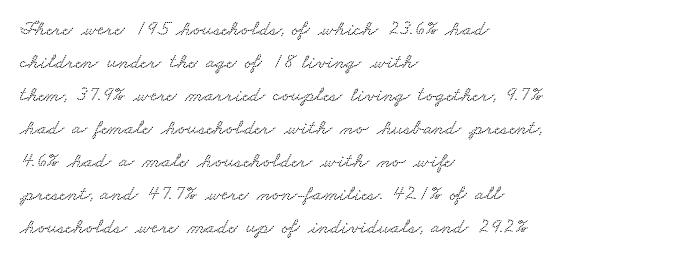
Standard letterfit; no display-style spreading of the glyphs. Unmarked baselines from the first word to the last. Notice how the passage keeps a crisp vertical edge on the left only. Leading: standard.
